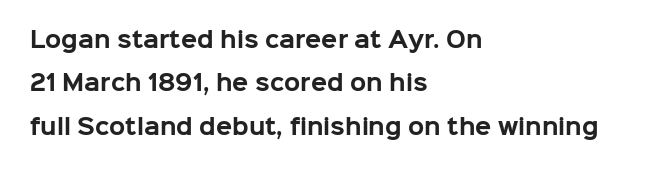
Q: Is the text bold? A: Yes.
Q: Is the text italic (slanted)? A: No, it is upright.
Q: Is the text underlined? A: No.
Q: How is the paragraph aligned? A: Left-aligned.
Q: Is the spacing between letters normal or unusually wide? A: Normal.
Q: Is the spacing between lines tight, normal or loose? A: Loose.
